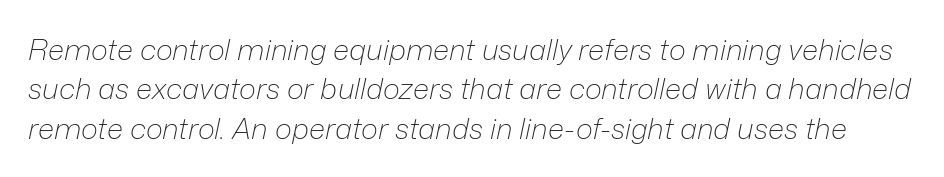
Interline gaps are of average width in this sample. Yep, that's italic — everything's leaning. What stands out about the letter spacing? Nothing — it is the standard amount. Letters have the restrained weight of plain body copy at most. Each row of text sits above clean, open space. Varying glyph widths throughout — classic text-font behaviour.
